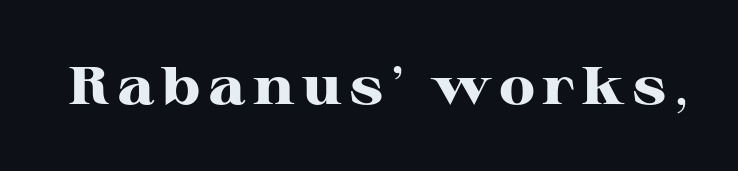
The image shows 53 px heavy, wide serif type, upright; set not underlined; high stroke contrast and a medium x-height.
